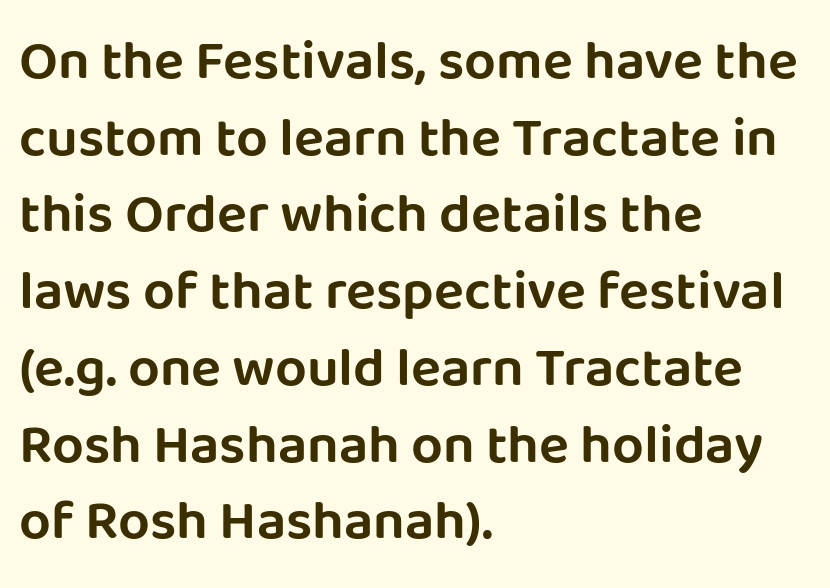
Ordinary non-slanted type is in use. Tracking here is standard; glyphs follow each other at the usual distance. Note the varied advance widths — an 'i' is clearly narrower than an 'm'. The rows are spaced the way most documents space them. The rag falls on the right side of this text block.
